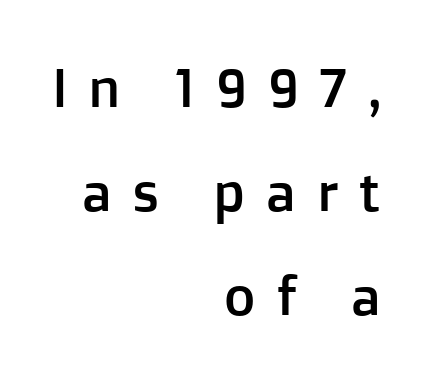
The image shows 54 px sans-serif type, upright; set right-aligned, loose line spacing (1.93x), unusually wide letter spacing (+0.37 em), not underlined; low stroke contrast and a medium x-height.
